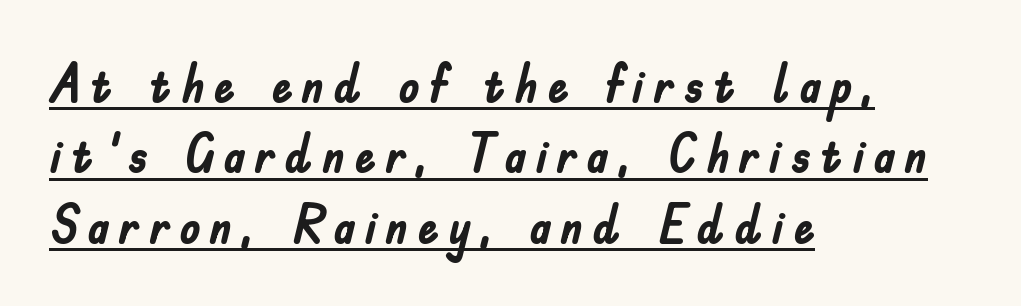
The passage shown stacks its lines at a standard gap. Is this a fixed-width face? No — the glyphs have proportional, varying widths. The rag falls on the right side of this text block.
